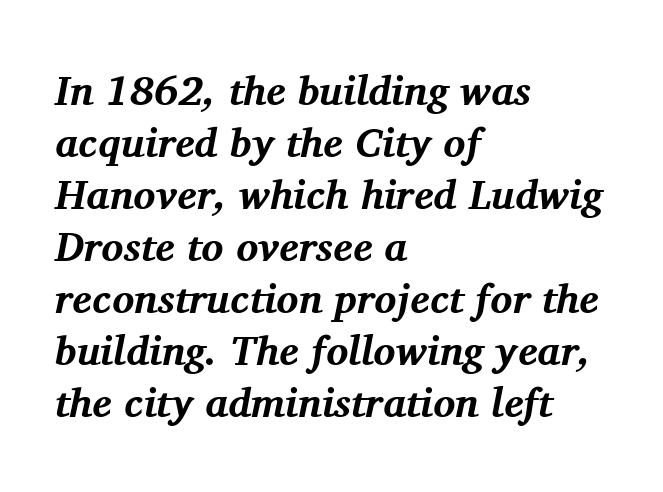
{"serif": "yes", "italic": "yes", "lean": "right", "slant_degrees": 11, "bold": "yes", "weight": "bold", "width": "normal", "stroke_contrast": "medium", "x_height": "medium", "monospaced": "no", "underline": "no", "align": "left", "line_spacing": "normal", "line_spacing_ratio": 1.27, "letter_spacing": "normal", "letter_spacing_em": 0.0, "glyph_px": 41}
